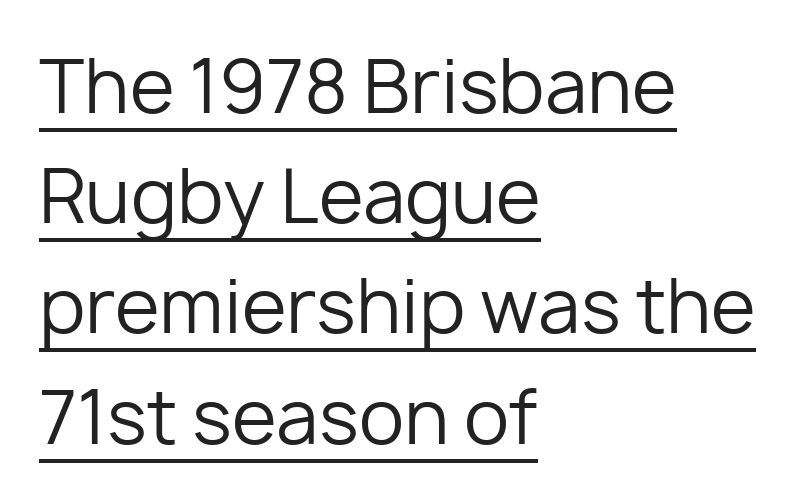
The image shows 73 px regular-weight sans-serif type, upright; set left-aligned, normal line spacing (1.51x), normal letter spacing, underlined; low stroke contrast and a medium x-height.
